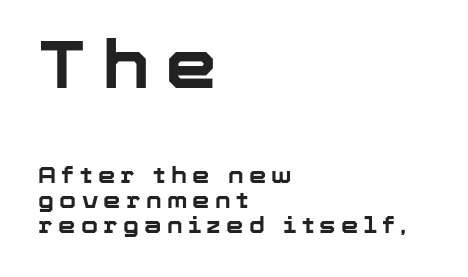
A roman cut, with each character standing at attention. A sans-serif font was chosen for this passage. The rendering shrinks the type as you move from the upper chunk to the lower. Letters rest on an invisible, unmarked baseline.
